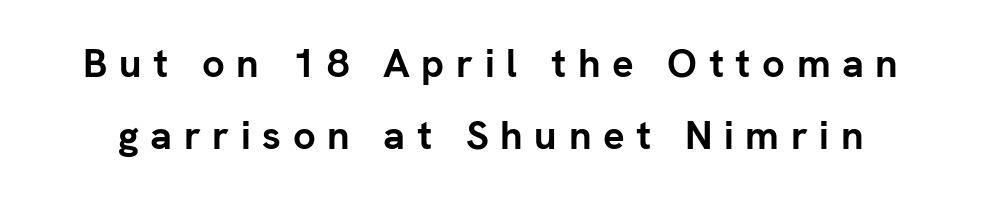
The image shows 40 px semibold sans-serif type, upright; set line spacing 1.81x, unusually wide letter spacing (+0.29 em), not underlined; low stroke contrast and a medium x-height.
